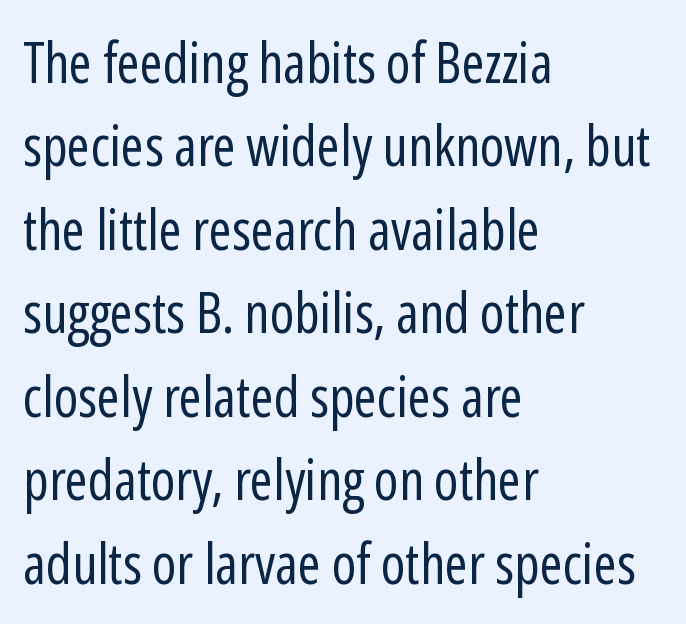
No heavy texture on the line: the type isn't bold. Where is the straight margin? On the left. Italic: no, the glyphs are upright roman. Just letters on the line, the space beneath them empty.
